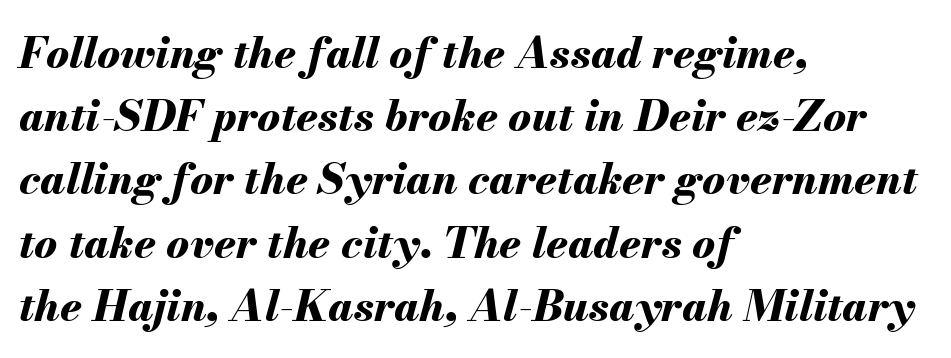
Q: Is the text bold? A: Yes.
Q: Is the text italic (slanted)? A: Yes, it leans right by about 13 degrees.
Q: Is the text underlined? A: No.
Q: How is the paragraph aligned? A: Left-aligned.
Q: Is the spacing between letters normal or unusually wide? A: Normal.
Q: Is the spacing between lines tight, normal or loose? A: Normal.
Q: Width (condensed, normal, or wide)? A: Normal.
Q: Stroke contrast? A: Medium.
Q: x-height? A: Small.
Q: Monospaced? A: No.
